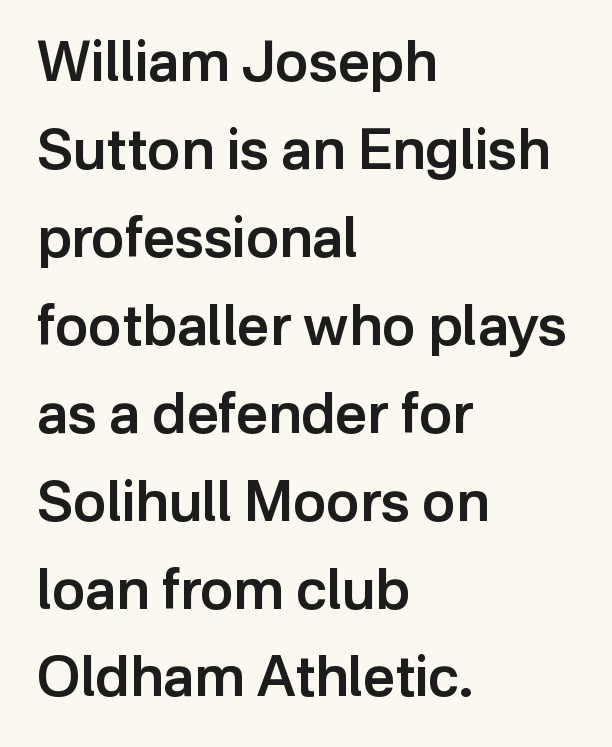
Q: Is the text bold? A: Semi-bold.
Q: Is the text italic (slanted)? A: No, it is upright.
Q: Is the typeface a serif or a sans-serif typeface? A: Sans-serif.
Q: Is the text underlined? A: No.
Q: How is the paragraph aligned? A: Left-aligned.
Q: Is the spacing between letters normal or unusually wide? A: Normal.
Q: Is the spacing between lines tight, normal or loose? A: Normal.
Q: Width (condensed, normal, or wide)? A: Normal.
Q: Stroke contrast? A: Low.
Q: x-height? A: Medium.
Q: Monospaced? A: No.
